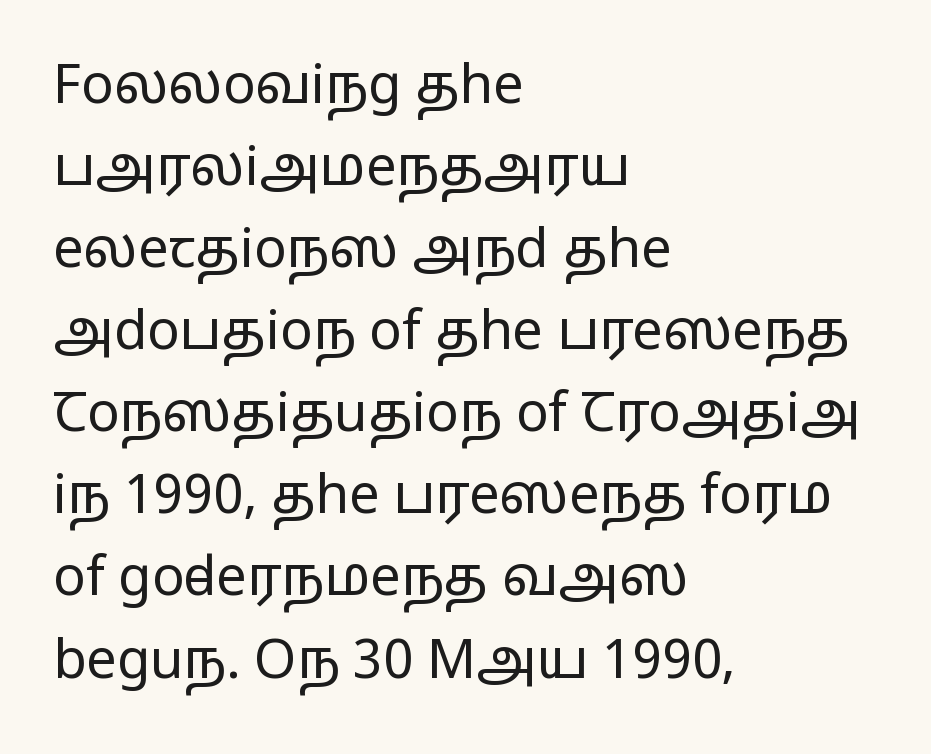
Leftover space on each line is placed entirely after the last word. Is this a fixed-width face? No — the glyphs have proportional, varying widths. In terms of letterspacing, this is plain default setting. Heaviness? Minimal to ordinary, like unemphasized prose. Successive baselines arrive at the customary interval. The letters carry no serifs — their stems end cleanly without finishing strokes.
